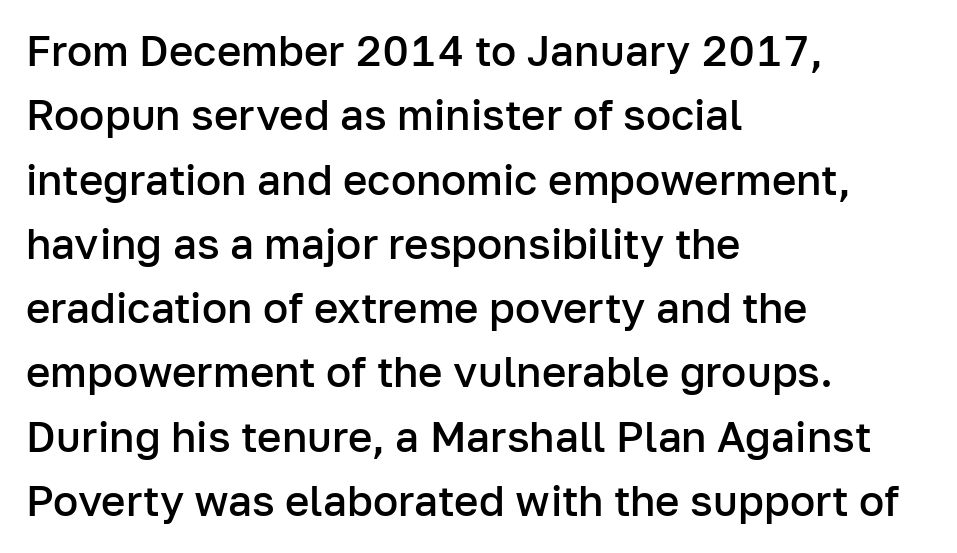
Q: Is the text bold? A: Semi-bold.
Q: Is the text italic (slanted)? A: No, it is upright.
Q: Is the typeface a serif or a sans-serif typeface? A: Sans-serif.
Q: Is the text underlined? A: No.
Q: How is the paragraph aligned? A: Left-aligned.
Q: Is the spacing between letters normal or unusually wide? A: Normal.
Q: Is the spacing between lines tight, normal or loose? A: Normal.
Q: Width (condensed, normal, or wide)? A: Normal.
Q: Stroke contrast? A: Low.
Q: x-height? A: Medium.
Q: Monospaced? A: No.
